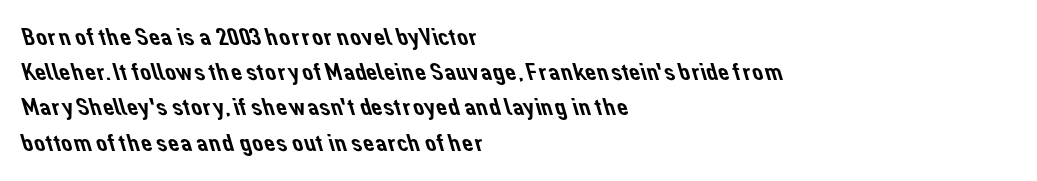
The image shows 25 px text type; set left-aligned, normal line spacing (1.41x), normal letter spacing, not underlined.
